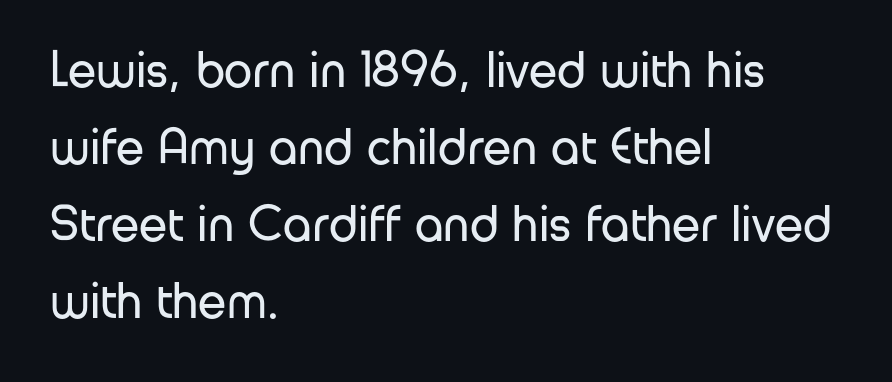
Nothing unusual about the tracking: characters are spaced as the font intends. Ordinary non-slanted type is in use. Interline gaps are of average width in this sample. Left-aligned paragraph, ragged on the right.
